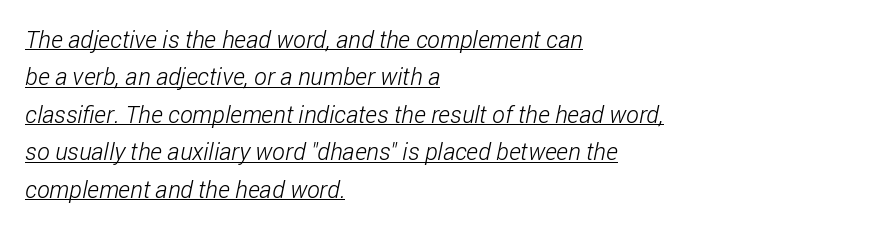
The gaps between neighbouring characters are ordinary and unremarkable. A baseline rule has been typeset under these characters. Each stroke keeps to a modest, everyday thickness or less. One-word summary of the alignment: left. One glance says typical: line gaps are just what's usual.
